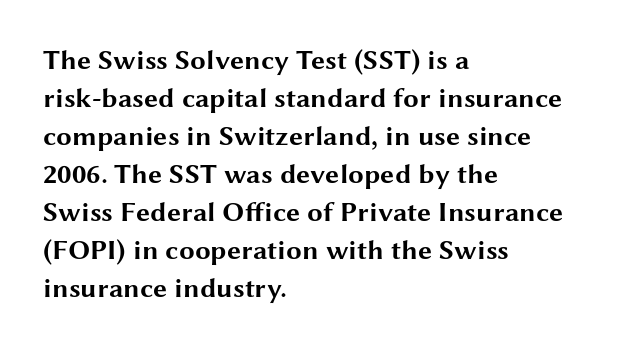
The specimen omits any rule beneath the text block's lines. Is the block centered? No — it sits flush against the left margin. Strong, thick strokes mark this as bold type. Between one letter and the next there's only the usual sliver of space.
